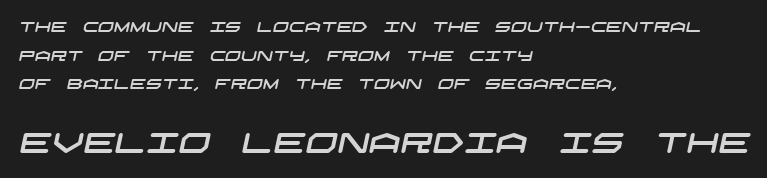
{"serif": "no", "width": "wide", "stroke_contrast": "low", "x_height": "large", "underline": "no", "align": "left", "line_spacing": "loose", "line_spacing_ratio": 2.05, "letter_spacing": "normal", "letter_spacing_em": 0.0, "larger_block": "second", "size_ratio": 2.0, "glyph_px": 28}
